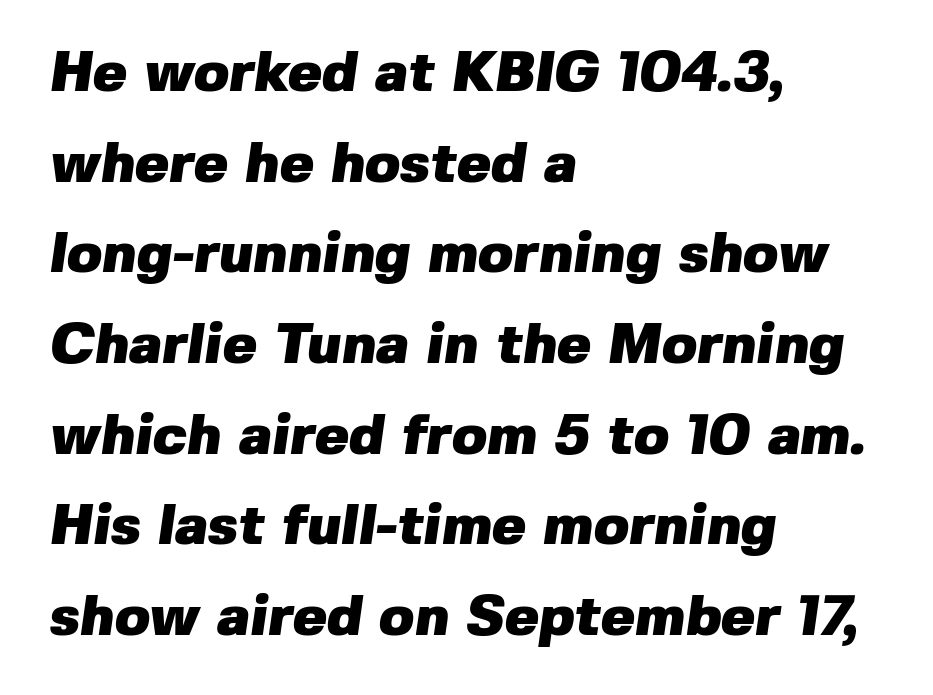
Q: Is the text bold? A: Yes.
Q: Is the typeface a serif or a sans-serif typeface? A: Sans-serif.
Q: Is the text underlined? A: No.
Q: How is the paragraph aligned? A: Left-aligned.
Q: Is the spacing between letters normal or unusually wide? A: Normal.
Q: Is the spacing between lines tight, normal or loose? A: Normal.
Q: Width (condensed, normal, or wide)? A: Normal.
Q: Stroke contrast? A: Low.
Q: x-height? A: Medium.
Q: Monospaced? A: No.
